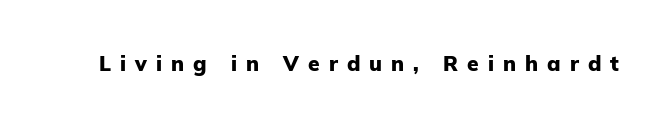
The lettering holds an erect, upright posture throughout. The tracking jumps out immediately: characters are airy and widely separated. Check under the words: just untouched page. Emphasis by weight is at full strength: bold.
